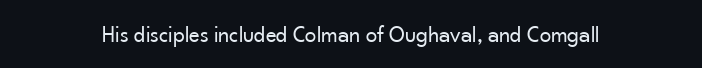
The image shows 23 px text type, upright; set normal letter spacing, not underlined.
